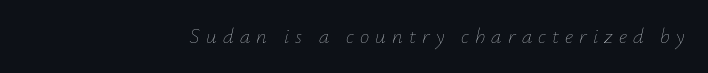
The letters look calm and open, with moderate or lighter stems. Clear beneath every line of the passage. The type is letterspaced generously, with wide tracking. Compared with ordinary roman type, these characters are visibly tilted. The rendering anchors every line to the right-hand side.
